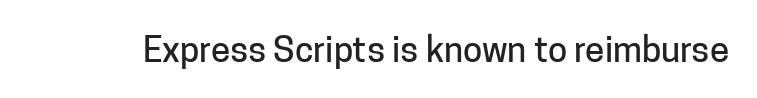
The words here are not underlined. Posture: upright roman. Each letter's strokes conclude bluntly, with no projecting serifs. Spacing between characters is what you'd get straight out of the box.
